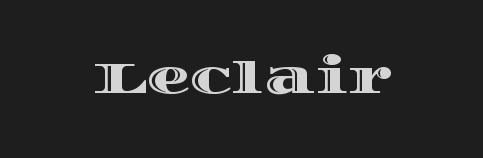
{"italic": "no", "width": "wide", "x_height": "large", "monospaced": "no", "underline": "no", "letter_spacing": "normal", "letter_spacing_em": 0.0, "glyph_px": 44}
